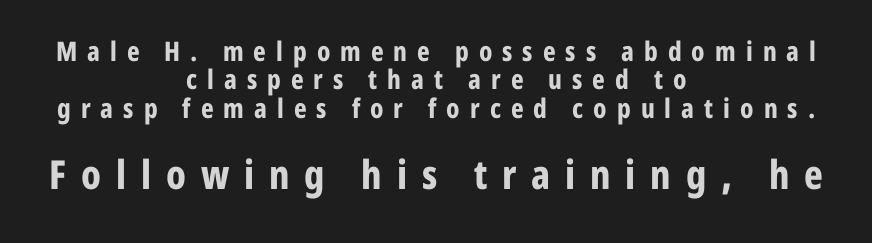
Q: Is the text bold? A: Yes.
Q: Is the text italic (slanted)? A: No, it is upright.
Q: Is the typeface a serif or a sans-serif typeface? A: Sans-serif.
Q: Is the text underlined? A: No.
Q: How is the paragraph aligned? A: Centered.
Q: Is the spacing between letters normal or unusually wide? A: Unusually wide.
Q: Is the spacing between lines tight, normal or loose? A: Tight.
Q: Which block of text is set in a larger size, the first (top) or the second (bottom)? A: The second (bottom) one.
Q: Width (condensed, normal, or wide)? A: Condensed.
Q: Stroke contrast? A: Low.
Q: x-height? A: Medium.
Q: Monospaced? A: No.
